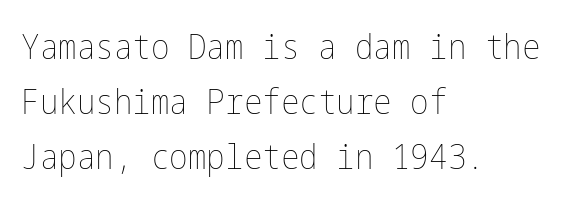
The passage shown stacks its lines at a standard gap. Students, note that the glyphs here touch the page at normal intervals. Any mark beneath the type? The region is blank. The specimen reads as upright at a glance. Vertical stems look standard width or narrower in stroke.
